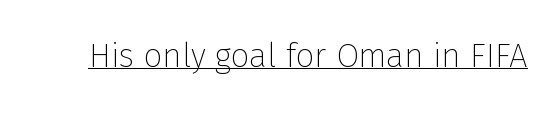
Q: Is the text bold? A: No.
Q: Is the text italic (slanted)? A: No, it is upright.
Q: Is the typeface a serif or a sans-serif typeface? A: Sans-serif.
Q: Is the text underlined? A: Yes.
Q: Is the spacing between letters normal or unusually wide? A: Normal.
Q: Width (condensed, normal, or wide)? A: Normal.
Q: Stroke contrast? A: Low.
Q: x-height? A: Medium.
Q: Monospaced? A: No.
